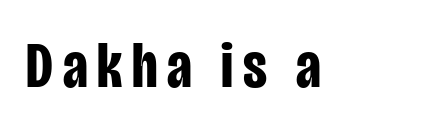
{"serif": "no", "italic": "no", "bold": "yes", "weight": "bold", "width": "condensed", "stroke_contrast": "low", "x_height": "large", "monospaced": "no", "underline": "no", "glyph_px": 65}
